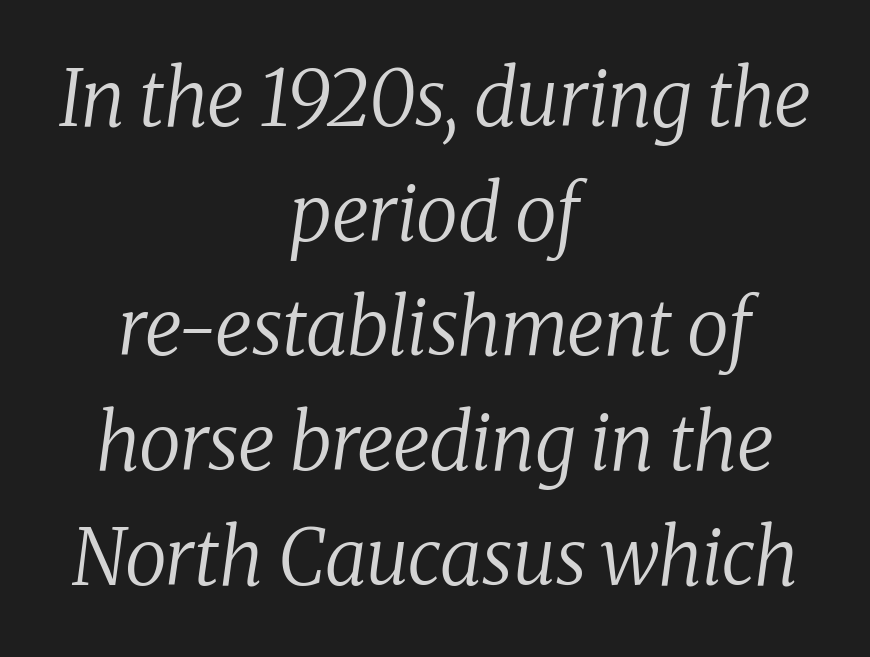
Nothing heavy about these letters — not bold at all. Glance below the letters and you will spot only blank space. Does the lettering tilt? It does — this is italic. Standard letterfit; no display-style spreading of the glyphs. Compared with a flush-left layout, this one balances lines on the center instead. These lines sit exactly where default settings would place them.
